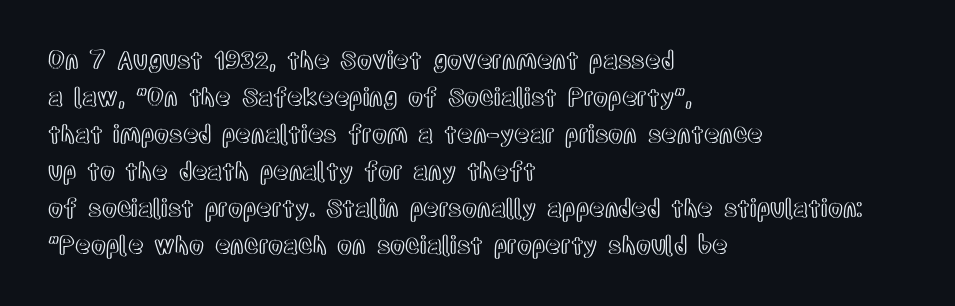
{"italic": "no", "underline": "no", "align": "left", "line_spacing": "normal", "line_spacing_ratio": 1.54, "letter_spacing": "normal", "letter_spacing_em": 0.0, "glyph_px": 24}
